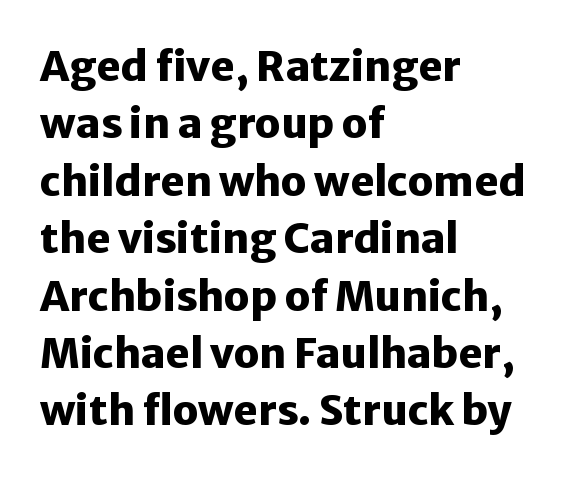
{"serif": "no", "italic": "no", "bold": "yes", "weight": "heavy", "width": "normal", "stroke_contrast": "low", "x_height": "medium", "monospaced": "no", "underline": "no", "align": "left", "line_spacing": "normal", "line_spacing_ratio": 1.4, "letter_spacing": "normal", "letter_spacing_em": 0.0, "glyph_px": 41}
